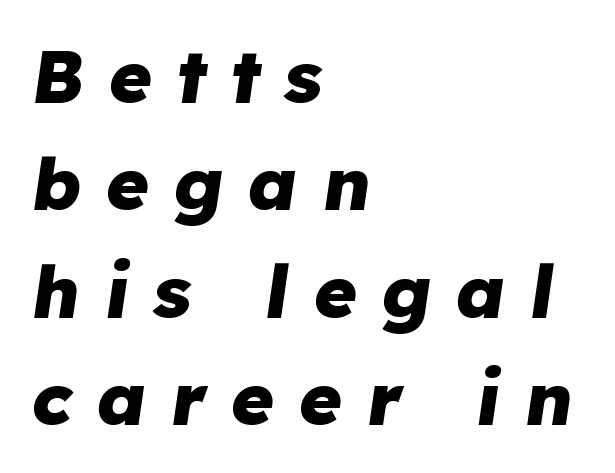
Q: Is the text bold? A: Yes.
Q: Is the text italic (slanted)? A: Yes, it leans right by about 8 degrees.
Q: Is the text underlined? A: No.
Q: How is the paragraph aligned? A: Left-aligned.
Q: Is the spacing between letters normal or unusually wide? A: Unusually wide.
Q: Is the spacing between lines tight, normal or loose? A: Normal.
Q: Width (condensed, normal, or wide)? A: Normal.
Q: Stroke contrast? A: Low.
Q: x-height? A: Medium.
Q: Monospaced? A: No.
